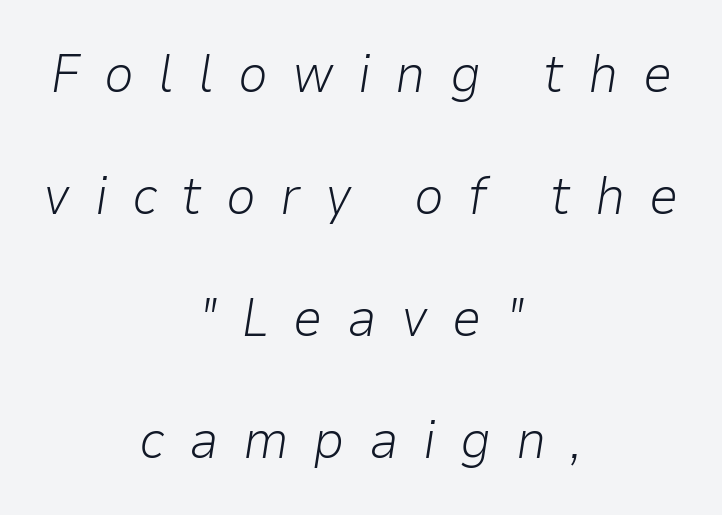
A student would call this center alignment; a typographer would say set centered. The block of text is sparse from top to bottom, with ample space between rows. Words float on clear page, feet unadorned. Is this a heavy cut? Hardly; it is regular or lighter. Inter-character spacing is expanded well beyond the font's built-in metrics.
